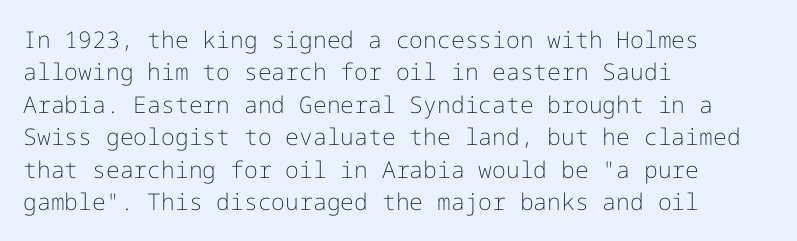
The tracking reads as untouched default to a designer's eye. Layout note: lines flush left. Students, observe: this is what conventionally led text looks like. Underline: absent.
